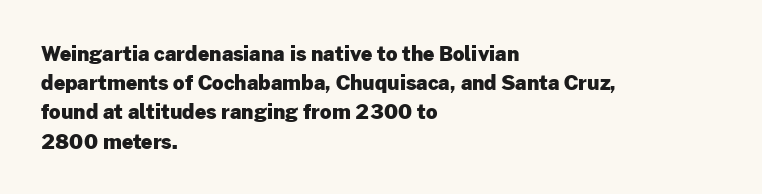
{"italic": "no", "bold": "yes", "underline": "no", "align": "left", "line_spacing": "normal", "line_spacing_ratio": 1.46, "letter_spacing": "normal", "letter_spacing_em": 0.0, "glyph_px": 20}
